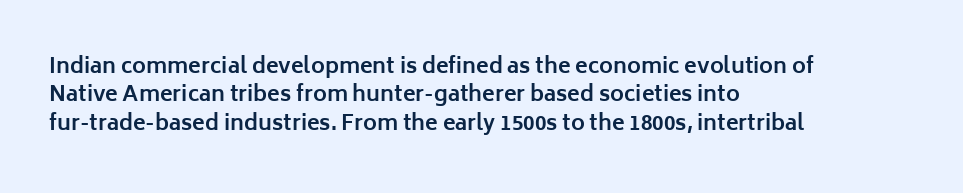
{"italic": "no", "bold": "yes", "underline": "no", "align": "left", "line_spacing": "normal", "line_spacing_ratio": 1.35, "letter_spacing": "normal", "letter_spacing_em": 0.0, "glyph_px": 21}
